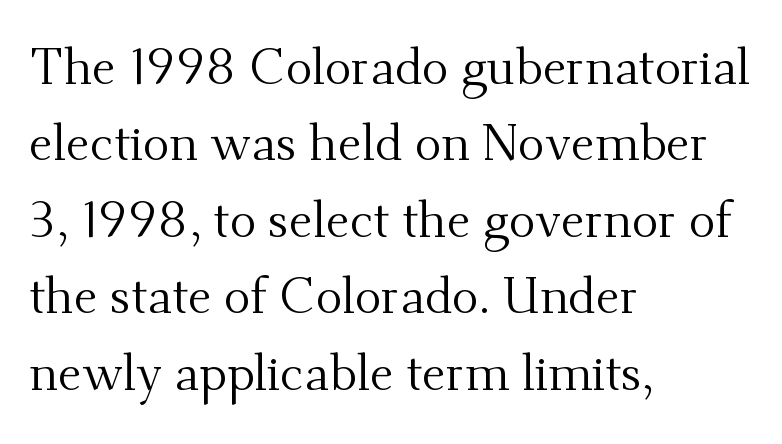
Q: Is the text bold? A: No.
Q: Is the text italic (slanted)? A: No, it is upright.
Q: Is the typeface a serif or a sans-serif typeface? A: Serif.
Q: Is the text underlined? A: No.
Q: How is the paragraph aligned? A: Left-aligned.
Q: Is the spacing between letters normal or unusually wide? A: Normal.
Q: Is the spacing between lines tight, normal or loose? A: Normal.
Q: Width (condensed, normal, or wide)? A: Normal.
Q: Stroke contrast? A: Medium.
Q: x-height? A: Small.
Q: Monospaced? A: No.
